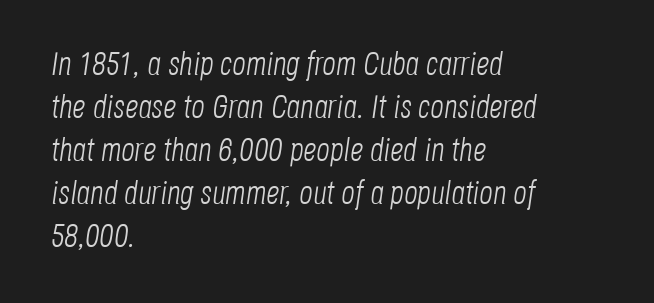
The image shows 33 px light, condensed type, italic (leaning right); set left-aligned, normal line spacing (1.3x), normal letter spacing, not underlined; low stroke contrast and a large x-height.
